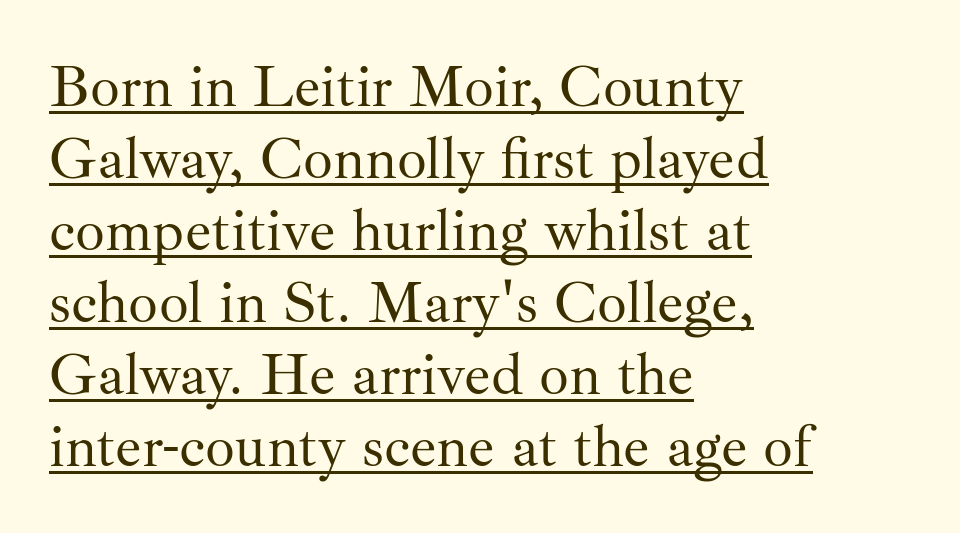
{"serif": "yes", "italic": "no", "bold": "no", "weight": "regular", "width": "normal", "stroke_contrast": "medium", "x_height": "small", "monospaced": "no", "underline": "yes", "align": "left", "line_spacing_ratio": 1.22, "letter_spacing": "normal", "letter_spacing_em": 0.0, "glyph_px": 59}
